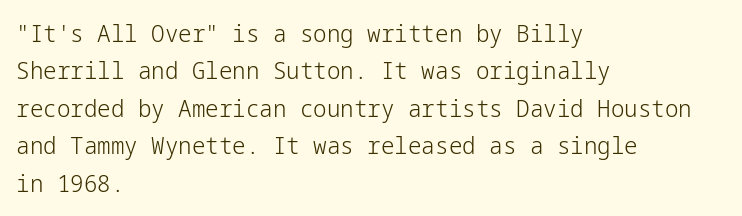
The image shows 24 px text type, upright; set left-aligned, normal line spacing (1.56x), normal letter spacing, not underlined.
